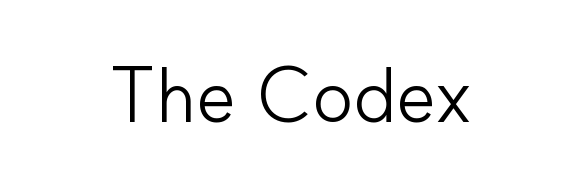
{"serif": "no", "italic": "no", "bold": "no", "weight": "light", "width": "normal", "stroke_contrast": "low", "x_height": "small", "monospaced": "no", "underline": "no", "align": "center", "letter_spacing": "normal", "letter_spacing_em": 0.0, "glyph_px": 77}
